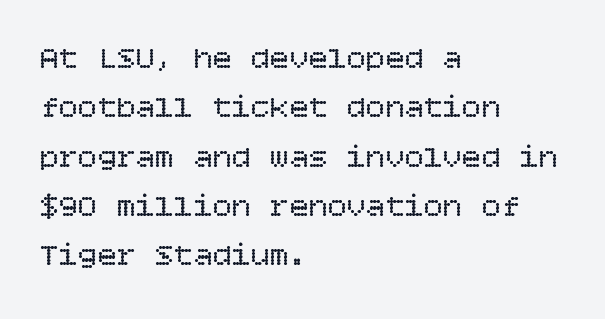
The image shows 32 px regular-weight type, upright; set left-aligned, normal line spacing (1.54x), normal letter spacing, not underlined; low stroke contrast and a large x-height.
